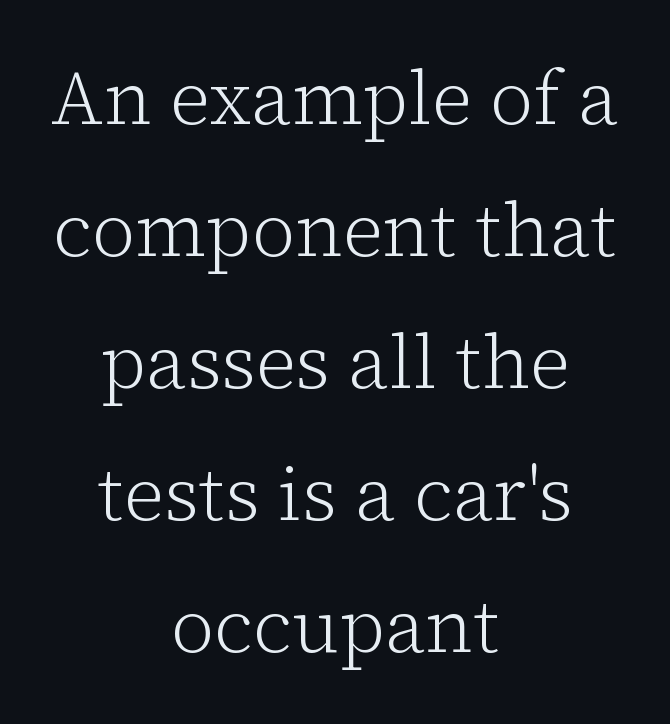
Stroke terminals: seriffed. On a weight scale, this lands at 450 or below. Style check: upright. Here the glyphs are tracked normally, forming tight word shapes.
